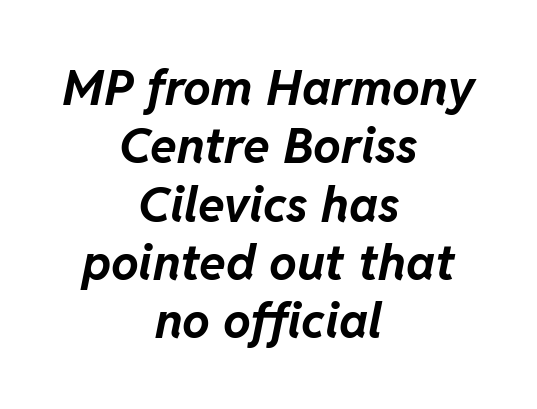
Q: Is the text bold? A: Yes.
Q: Is the text italic (slanted)? A: Yes, it leans right by about 11 degrees.
Q: Is the text underlined? A: No.
Q: How is the paragraph aligned? A: Centered.
Q: Is the spacing between letters normal or unusually wide? A: Normal.
Q: Width (condensed, normal, or wide)? A: Normal.
Q: Stroke contrast? A: Low.
Q: x-height? A: Medium.
Q: Monospaced? A: No.
